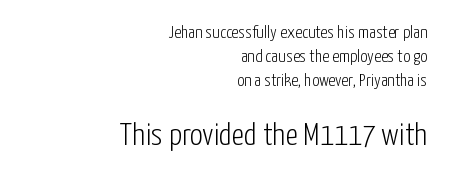
The image shows 32 px light, condensed sans-serif type, upright; set right-aligned, normal line spacing (1.32x), normal letter spacing, not underlined; the second (bottom) block is 1.78x larger; low stroke contrast and a medium x-height.
